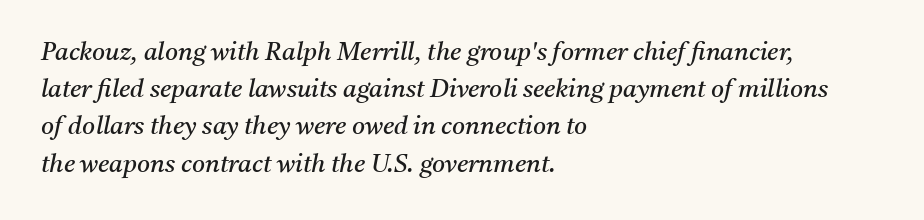
The image shows 25 px text type, italic (leaning right); set left-aligned, normal line spacing (1.49x), normal letter spacing, not underlined.
